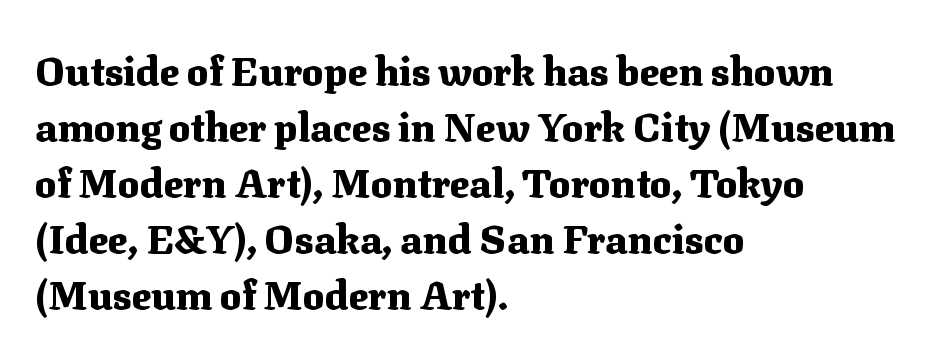
Italic? Not at all — the glyphs are vertical. Vertical spacing — default. The face used here is seriffed, in the tradition of book romans. Caption: bold face, heavy strokes. Teacher's note: observe the even left margin — that is flush-left alignment. Character widths vary here, with narrow letters taking less room than wide ones.
